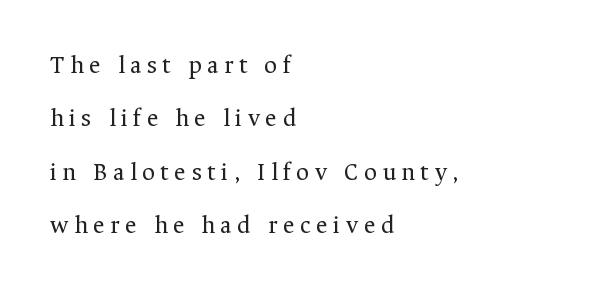
Q: Is the text bold? A: No.
Q: Is the text italic (slanted)? A: No, it is upright.
Q: Is the text underlined? A: No.
Q: How is the paragraph aligned? A: Left-aligned.
Q: Is the spacing between letters normal or unusually wide? A: Unusually wide.
Q: Is the spacing between lines tight, normal or loose? A: Loose.
